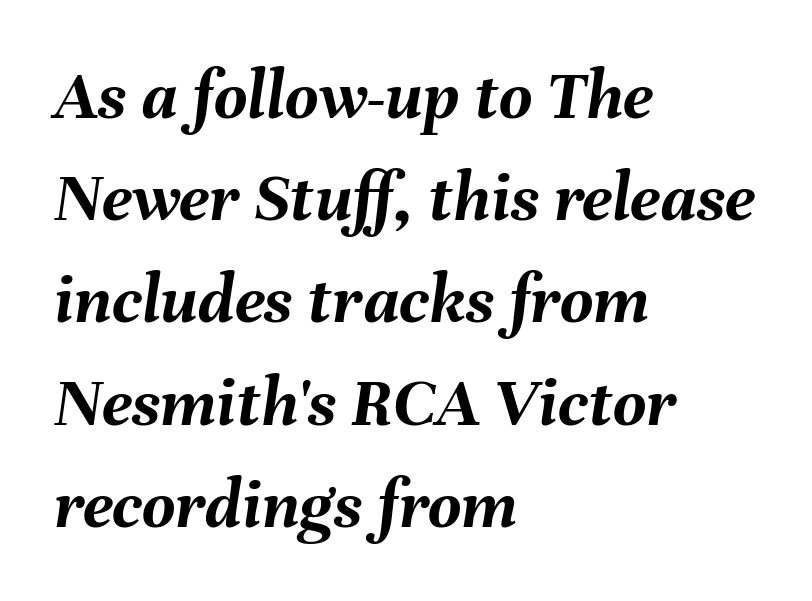
Q: Is the text bold? A: Yes.
Q: Is the text italic (slanted)? A: Yes, it leans right by about 8 degrees.
Q: Is the text underlined? A: No.
Q: How is the paragraph aligned? A: Left-aligned.
Q: Is the spacing between letters normal or unusually wide? A: Normal.
Q: Is the spacing between lines tight, normal or loose? A: Normal.
Q: Width (condensed, normal, or wide)? A: Normal.
Q: Stroke contrast? A: Medium.
Q: x-height? A: Medium.
Q: Monospaced? A: No.
